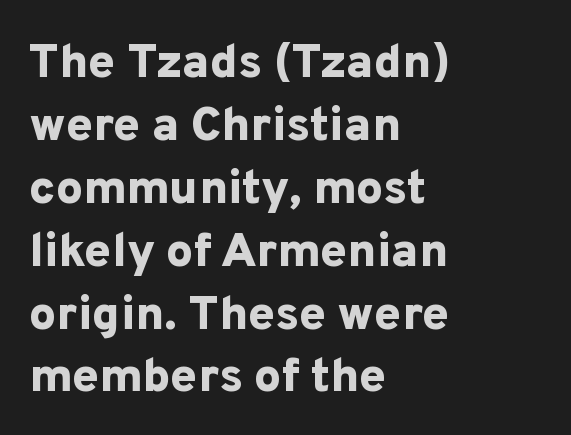
{"serif": "no", "italic": "no", "bold": "yes", "weight": "bold", "width": "normal", "stroke_contrast": "low", "x_height": "medium", "monospaced": "no", "underline": "no", "align": "left", "line_spacing": "normal", "line_spacing_ratio": 1.31, "letter_spacing": "normal", "letter_spacing_em": 0.0, "glyph_px": 48}
